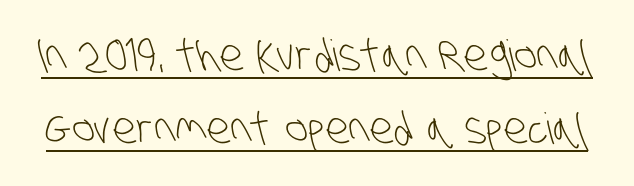
These lines keep a tight, regular rhythm from letter to letter. Here the designer chose a conventional face with non-uniform glyph widths. Are there feet on the stems? There aren't — it's a sans. No heavy texture on the line: the type isn't bold.
